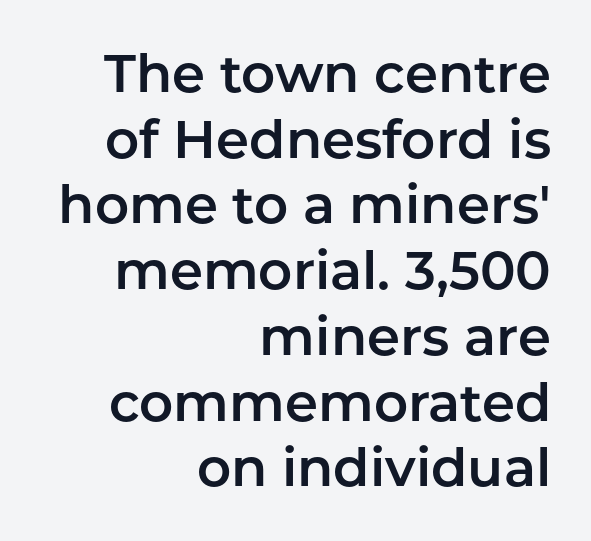
Q: Is the text italic (slanted)? A: No, it is upright.
Q: Is the typeface a serif or a sans-serif typeface? A: Sans-serif.
Q: Is the text underlined? A: No.
Q: How is the paragraph aligned? A: Right-aligned.
Q: Is the spacing between letters normal or unusually wide? A: Normal.
Q: Width (condensed, normal, or wide)? A: Normal.
Q: Stroke contrast? A: Low.
Q: x-height? A: Medium.
Q: Monospaced? A: No.
